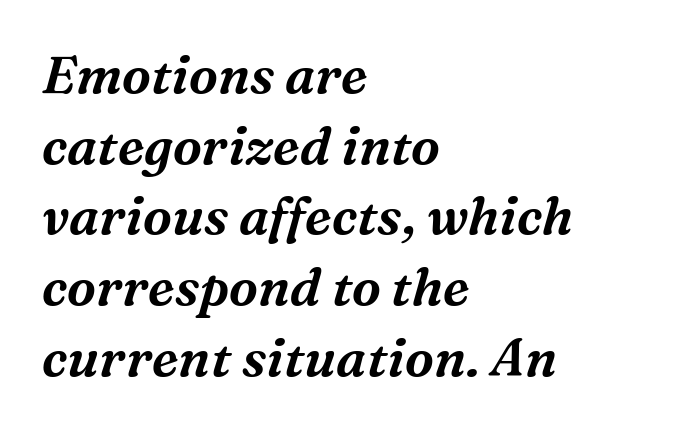
Q: Is the text italic (slanted)? A: Yes, it leans right by about 16 degrees.
Q: Is the typeface a serif or a sans-serif typeface? A: Serif.
Q: Is the text underlined? A: No.
Q: How is the paragraph aligned? A: Left-aligned.
Q: Is the spacing between letters normal or unusually wide? A: Normal.
Q: Is the spacing between lines tight, normal or loose? A: Normal.
Q: Width (condensed, normal, or wide)? A: Normal.
Q: Stroke contrast? A: Medium.
Q: x-height? A: Medium.
Q: Monospaced? A: No.
